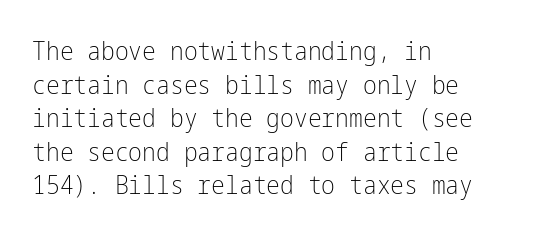
The image shows 26 px text type, upright; set left-aligned, normal line spacing (1.29x), normal letter spacing, not underlined.
